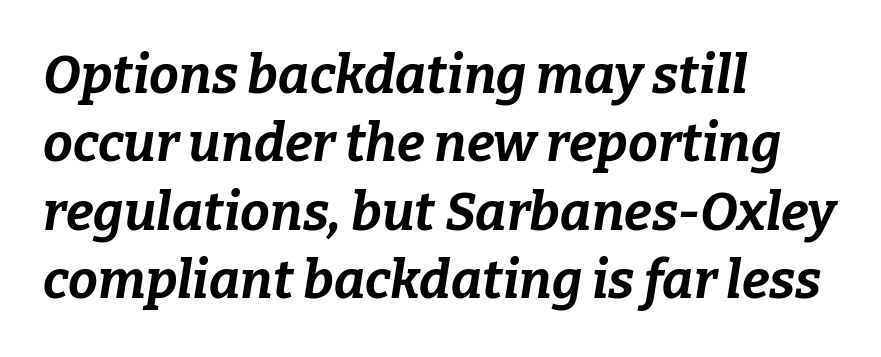
The image shows 53 px bold type, italic (leaning right); set left-aligned, normal line spacing (1.29x), normal letter spacing, not underlined; low stroke contrast and a medium x-height.
